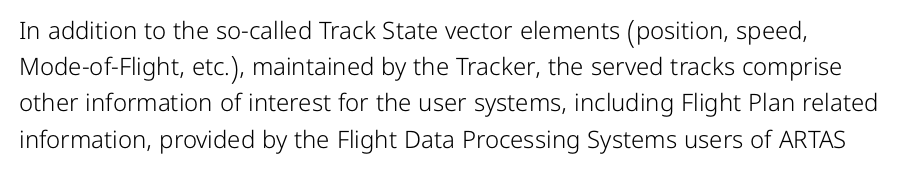
Students, note that the glyphs here touch the page at normal intervals. Notice how the stems are strictly vertical — no italics here. This reads as an unemphasized weight, regular at the heaviest. In terms of leading, this rendering sits right in the middle. The string is rendered with underlining switched off.
